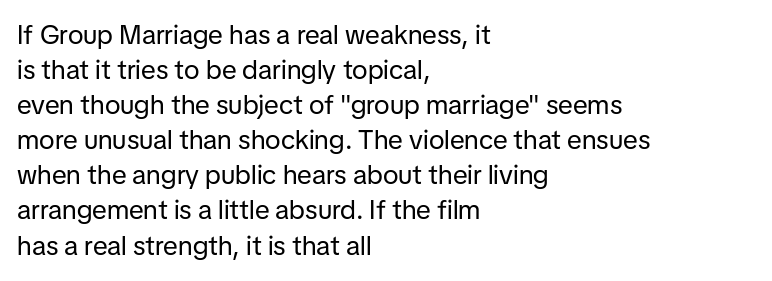
Style check: upright. Plain, unruled lines of type. The paragraph has a hard left edge and a soft right edge. This rendering leaves character spacing at its baseline value. A typesetter would call this leading conventional body-copy spacing. These glyphs show unthickened strokes, regular width or finer.
